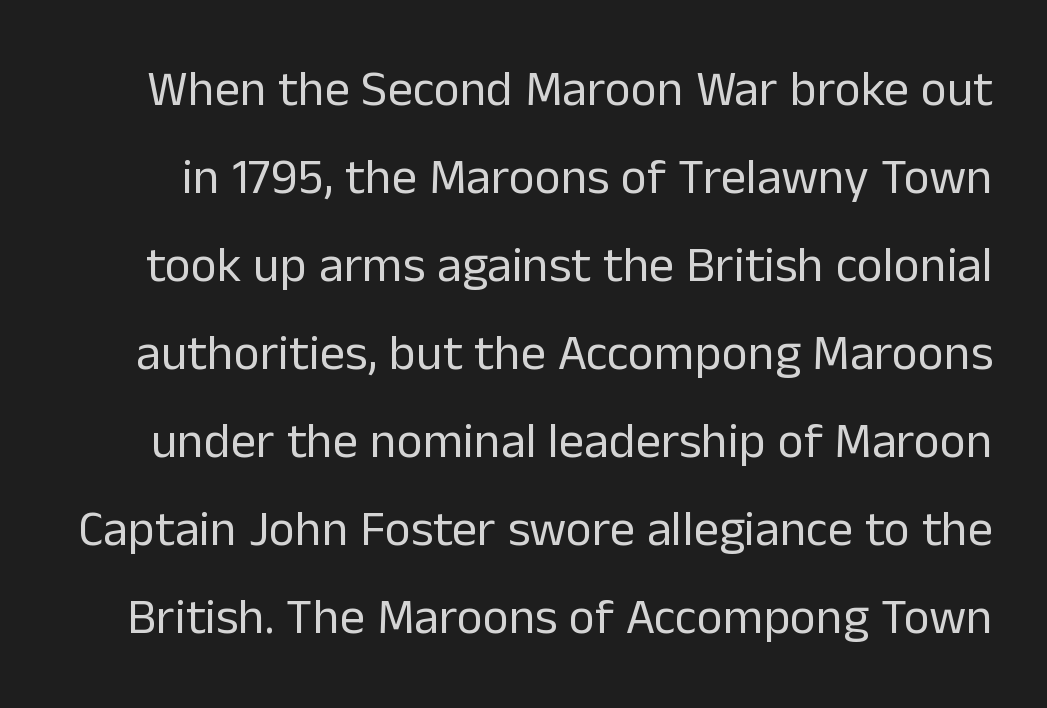
Q: Is the text bold? A: No.
Q: Is the text italic (slanted)? A: No, it is upright.
Q: Is the typeface a serif or a sans-serif typeface? A: Sans-serif.
Q: Is the text underlined? A: No.
Q: Is the spacing between letters normal or unusually wide? A: Normal.
Q: Width (condensed, normal, or wide)? A: Normal.
Q: Stroke contrast? A: Low.
Q: x-height? A: Medium.
Q: Monospaced? A: No.
